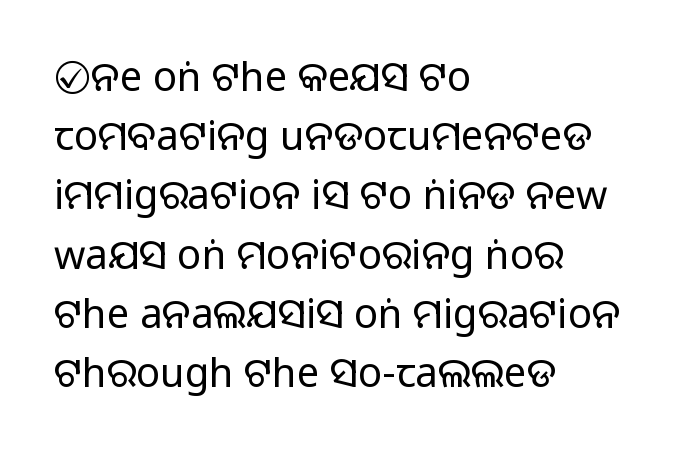
The image shows 40 px regular-weight sans-serif type, upright; set left-aligned, normal line spacing (1.48x), normal letter spacing, not underlined; low stroke contrast and a large x-height.
